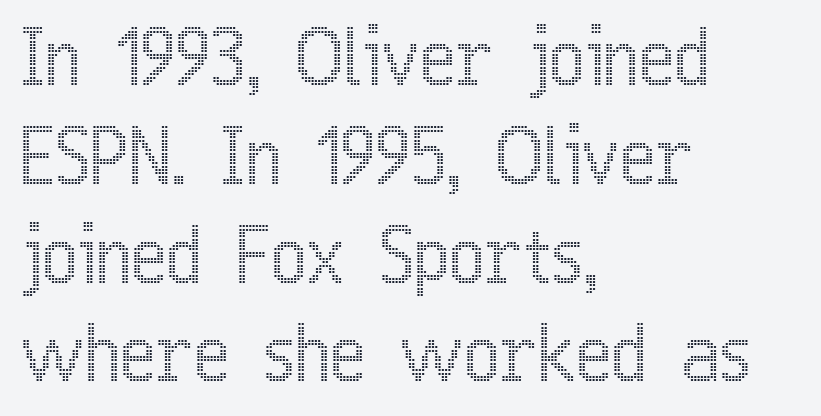
Caption: standard tracking, unaltered. Casual observation: everything's shoved over to the left. When letters stand straight like this, we call the style roman or upright. Here the designer chose a conventional face with non-uniform glyph widths. The words here are not underlined.
